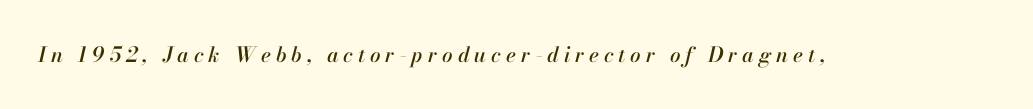
{"italic": "yes", "lean": "right", "slant_degrees": 13, "underline": "no", "letter_spacing": "wide", "letter_spacing_em": 0.23, "glyph_px": 21}
